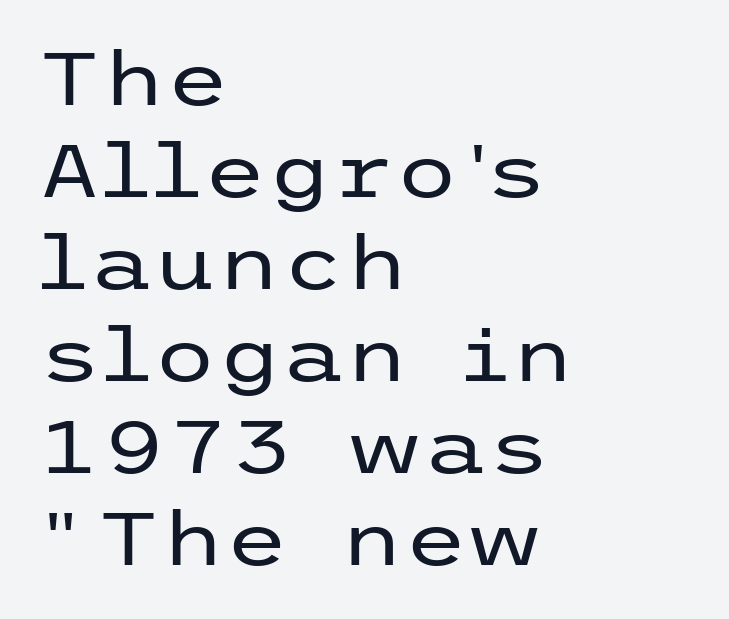
Check under the words: just untouched page. The lines are quadded left. Regular leading. The font sits on the lighter half of the weight spectrum, regular included.
